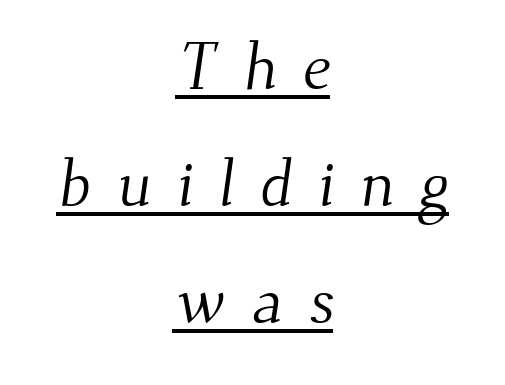
{"serif": "yes", "bold": "no", "weight": "light", "width": "normal", "stroke_contrast": "medium", "x_height": "small", "monospaced": "no", "underline": "yes", "align": "center", "line_spacing_ratio": 1.77, "letter_spacing": "wide", "letter_spacing_em": 0.39, "glyph_px": 66}
